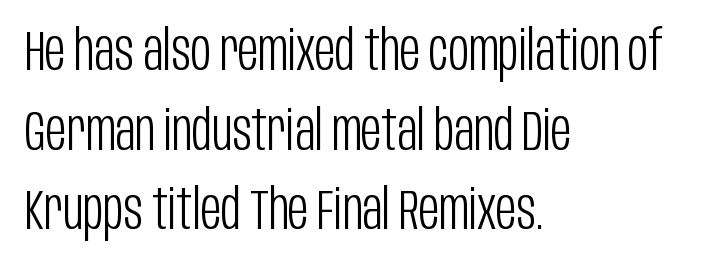
{"serif": "no", "italic": "no", "bold": "no", "weight": "light", "width": "condensed", "stroke_contrast": "low", "x_height": "large", "monospaced": "no", "underline": "no", "align": "left", "line_spacing": "normal", "line_spacing_ratio": 1.42, "letter_spacing": "normal", "letter_spacing_em": 0.0, "glyph_px": 56}
